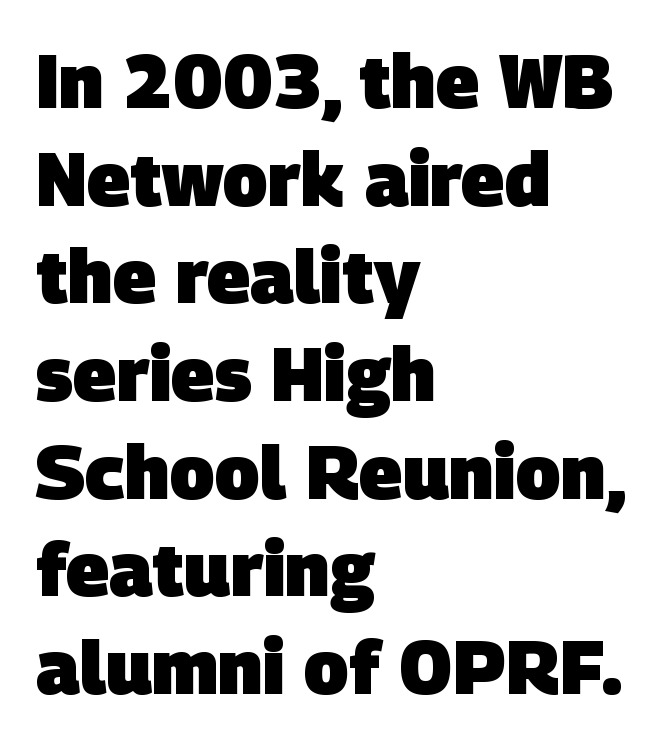
{"serif": "no", "bold": "yes", "weight": "heavy", "width": "normal", "stroke_contrast": "low", "x_height": "large", "monospaced": "no", "underline": "no", "align": "left", "line_spacing": "normal", "line_spacing_ratio": 1.32, "letter_spacing": "normal", "letter_spacing_em": 0.0, "glyph_px": 74}
